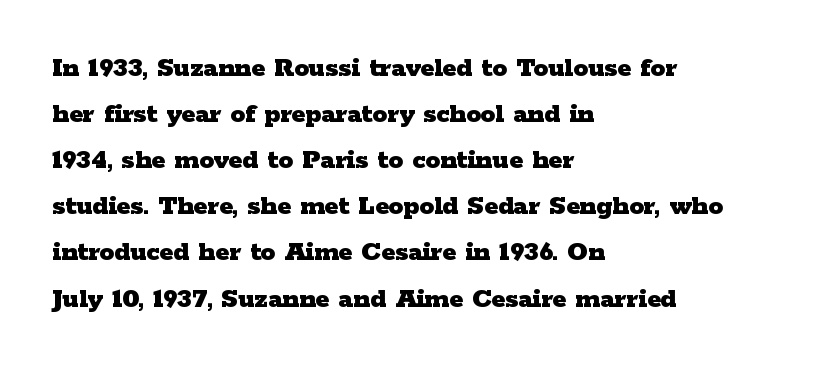
The image shows 29 px heavy, wide serif type, upright; set left-aligned, normal line spacing (1.59x), normal letter spacing, not underlined; low stroke contrast and a medium x-height.
